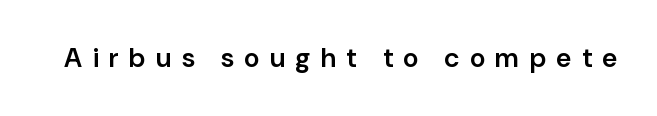
The image shows 27 px text type, upright; set unusually wide letter spacing (+0.38 em), not underlined.
